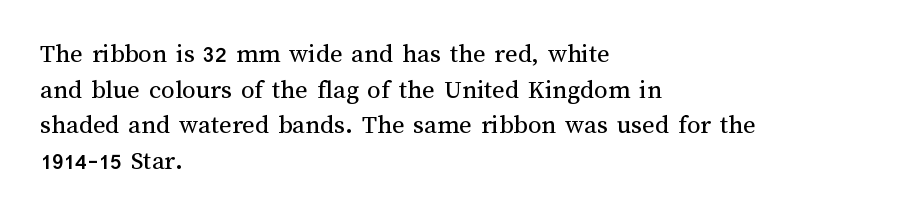
The image shows 27 px text type, upright; set left-aligned, normal line spacing (1.32x), normal letter spacing, not underlined.
